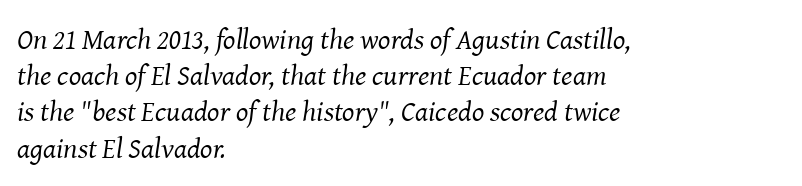
The passage shown is not underscored anywhere. A light-to-regular cut is what we see here. This sample uses plain, unmodified letter spacing. Is the block centered? No — it sits flush against the left margin. Interline gaps are of average width in this sample. Varying glyph widths throughout — classic text-font behaviour.
